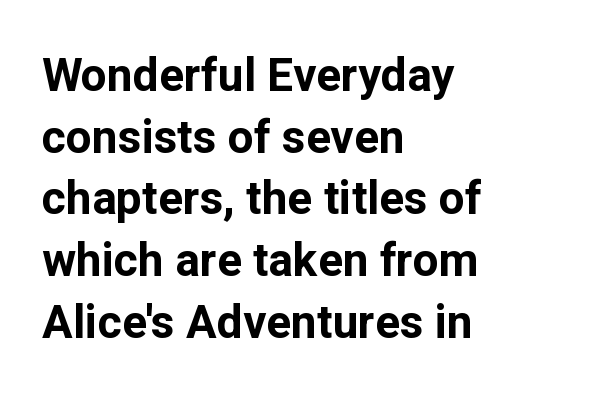
{"serif": "no", "italic": "no", "bold": "yes", "weight": "bold", "width": "normal", "stroke_contrast": "low", "x_height": "medium", "monospaced": "no", "underline": "no", "align": "left", "line_spacing": "normal", "line_spacing_ratio": 1.34, "letter_spacing": "normal", "letter_spacing_em": 0.0, "glyph_px": 46}
